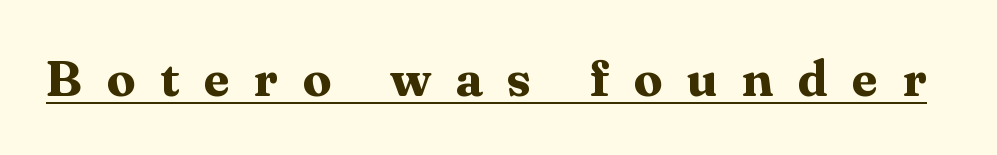
Q: Is the text bold? A: Yes.
Q: Is the text italic (slanted)? A: No, it is upright.
Q: Is the typeface a serif or a sans-serif typeface? A: Serif.
Q: Is the text underlined? A: Yes.
Q: Is the spacing between letters normal or unusually wide? A: Unusually wide.
Q: Width (condensed, normal, or wide)? A: Normal.
Q: Stroke contrast? A: Medium.
Q: x-height? A: Medium.
Q: Monospaced? A: No.
